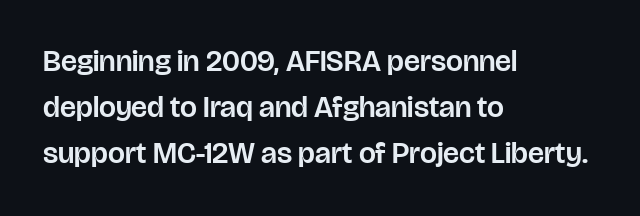
Q: Is the text italic (slanted)? A: No, it is upright.
Q: Is the typeface a serif or a sans-serif typeface? A: Sans-serif.
Q: Is the text underlined? A: No.
Q: How is the paragraph aligned? A: Left-aligned.
Q: Is the spacing between letters normal or unusually wide? A: Normal.
Q: Is the spacing between lines tight, normal or loose? A: Normal.
Q: Width (condensed, normal, or wide)? A: Normal.
Q: Stroke contrast? A: Low.
Q: x-height? A: Large.
Q: Monospaced? A: No.
